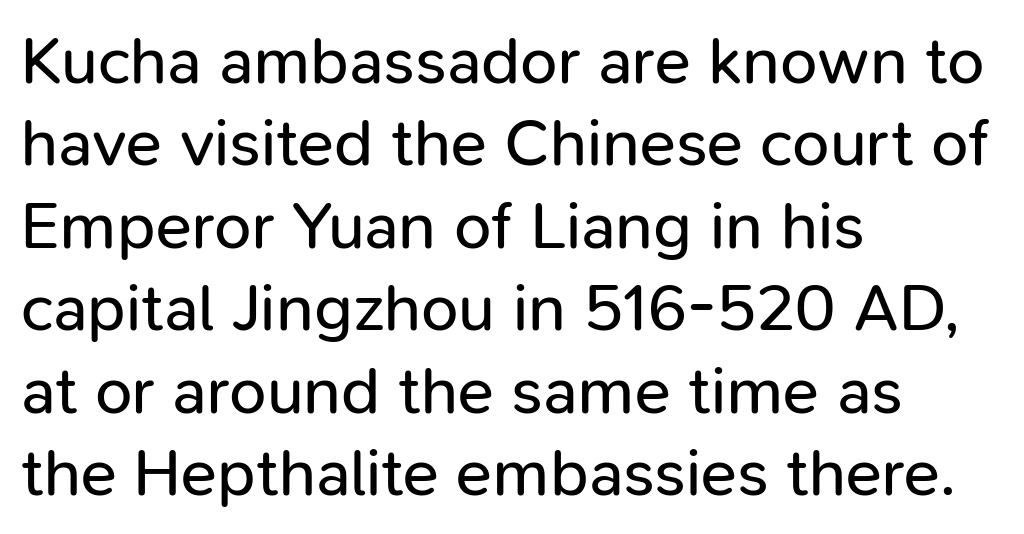
Q: Is the text bold? A: No.
Q: Is the text italic (slanted)? A: No, it is upright.
Q: Is the typeface a serif or a sans-serif typeface? A: Sans-serif.
Q: Is the text underlined? A: No.
Q: How is the paragraph aligned? A: Left-aligned.
Q: Is the spacing between letters normal or unusually wide? A: Normal.
Q: Width (condensed, normal, or wide)? A: Normal.
Q: Stroke contrast? A: Low.
Q: x-height? A: Medium.
Q: Monospaced? A: No.
